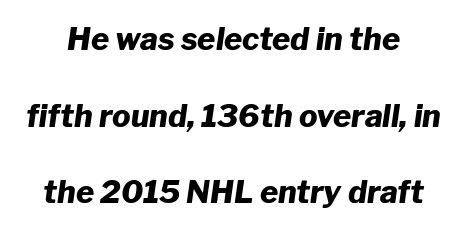
The image shows 31 px heavy type, italic (leaning right); set loose line spacing (2.47x), normal letter spacing, not underlined; low stroke contrast and a medium x-height.
